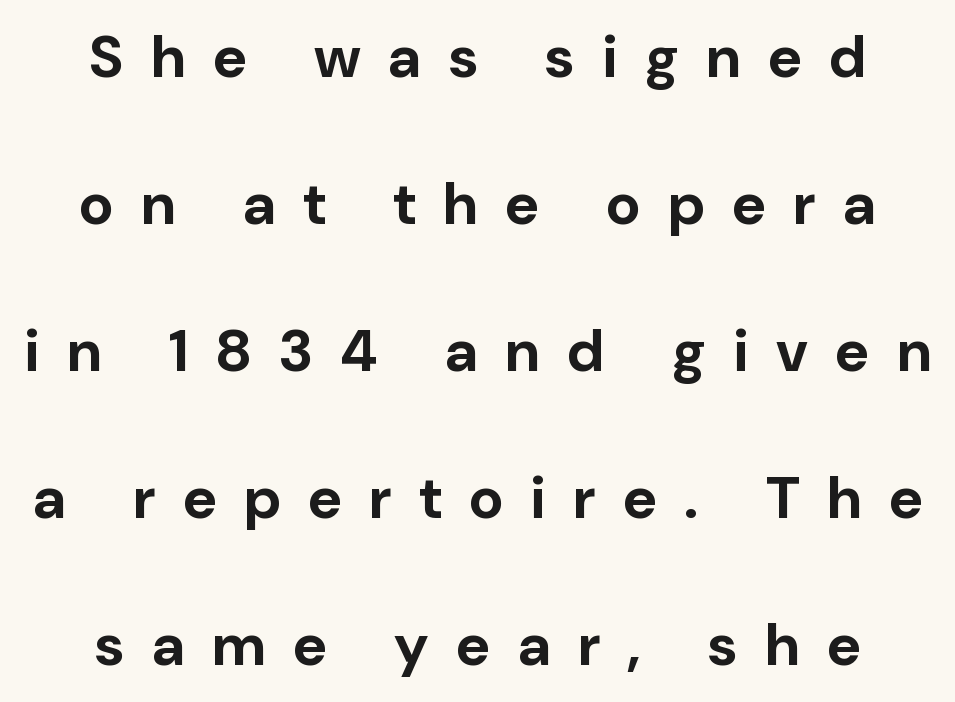
Someone cranked the tracking dial way up on this one. This block would shrink considerably if given ordinary leading; it's expanded now. Set as a true bold cut, around the 700 mark. A student would call this center alignment; a typographer would say set centered.
